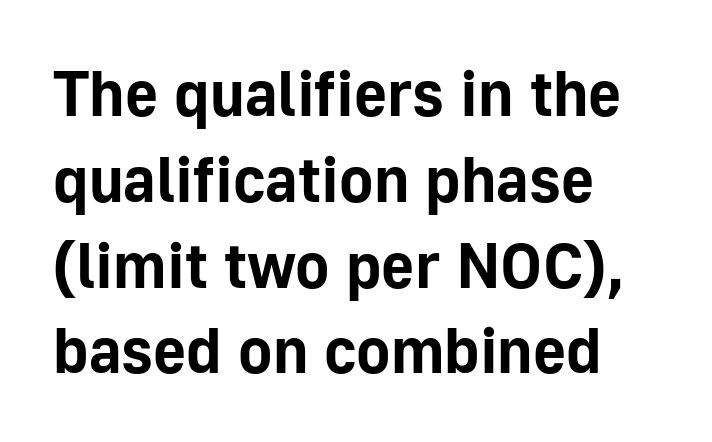
{"serif": "no", "italic": "no", "bold": "yes", "weight": "bold", "width": "normal", "stroke_contrast": "low", "x_height": "medium", "monospaced": "no", "underline": "no", "align": "left", "line_spacing": "normal", "line_spacing_ratio": 1.34, "letter_spacing": "normal", "letter_spacing_em": 0.0, "glyph_px": 64}
